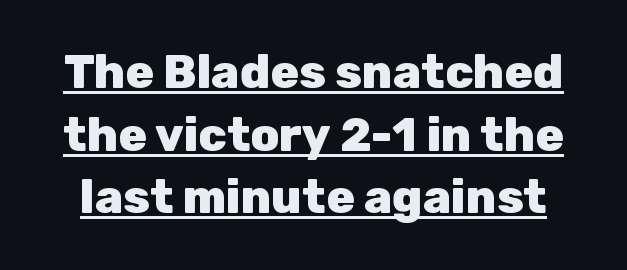
Examine the stroke ends and you'll find no serifs. Rendered with straight, roman letterforms. Stroke thickness is high; the sample reads as a true bold. The rendering uses natural spacing where letterforms have individual widths. The horizontal fit of the characters is conventional and even. The rows are spaced the way most documents space them.
